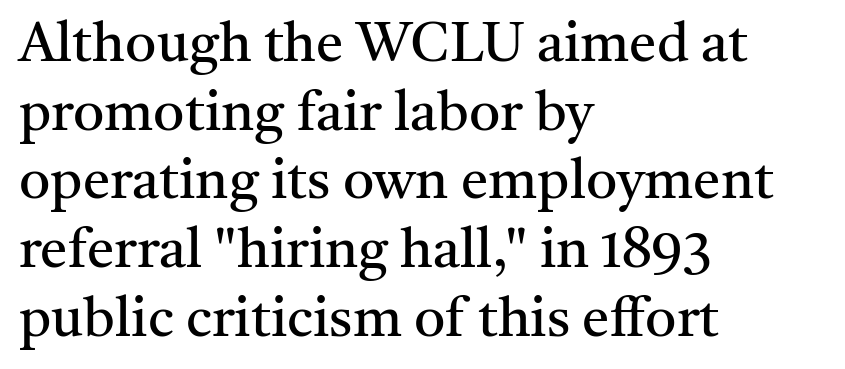
Q: Is the text bold? A: No.
Q: Is the text italic (slanted)? A: No, it is upright.
Q: Is the typeface a serif or a sans-serif typeface? A: Serif.
Q: Is the text underlined? A: No.
Q: How is the paragraph aligned? A: Left-aligned.
Q: Is the spacing between letters normal or unusually wide? A: Normal.
Q: Is the spacing between lines tight, normal or loose? A: Normal.
Q: Width (condensed, normal, or wide)? A: Normal.
Q: Stroke contrast? A: Medium.
Q: x-height? A: Medium.
Q: Monospaced? A: No.
